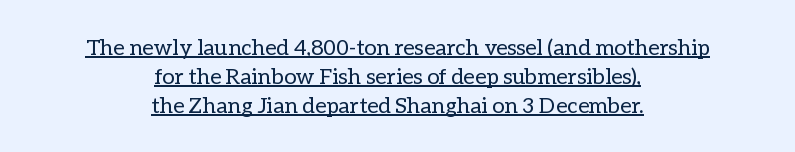
The image shows 22 px text type, upright; set centered, normal line spacing (1.32x), normal letter spacing, underlined.
